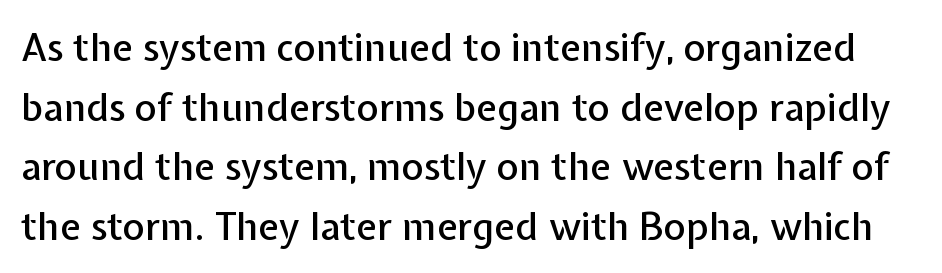
The image shows 38 px sans-serif type, upright; set normal line spacing (1.57x), normal letter spacing, not underlined; low stroke contrast and a medium x-height.
